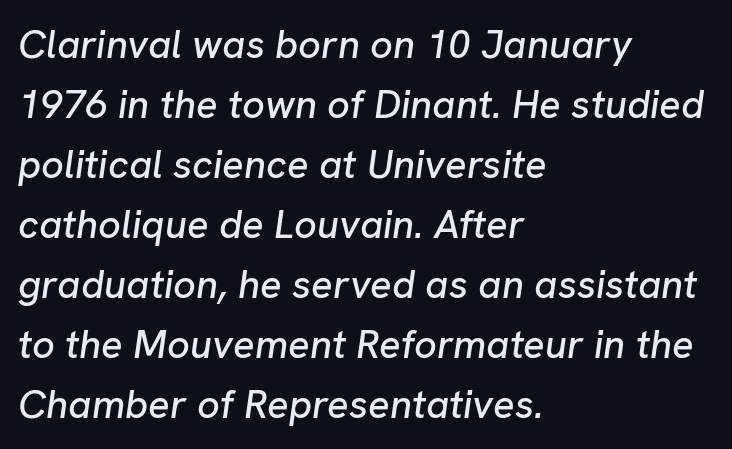
The image shows 40 px text type, italic (leaning right); set left-aligned, normal line spacing (1.5x), normal letter spacing, not underlined; low stroke contrast and a medium x-height.
